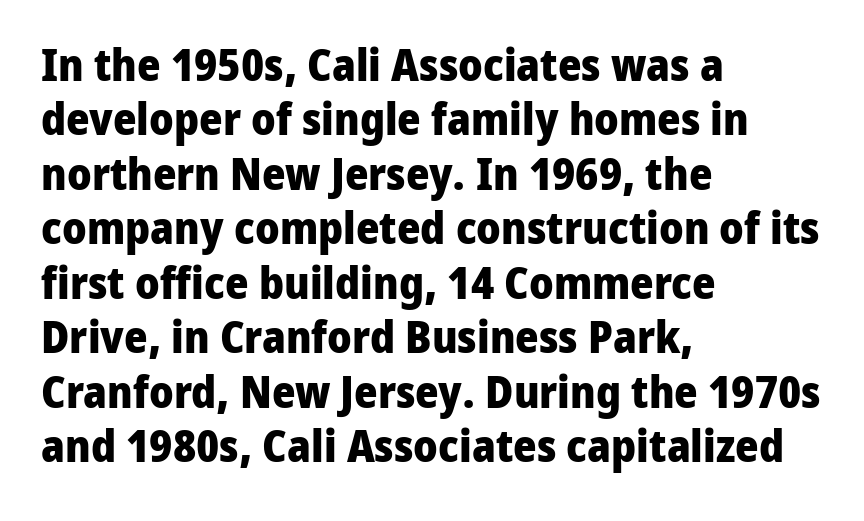
The designer went with a sans here, leaving each stem footless. Honestly, the letter spacing is just normal — you wouldn't notice it. Looks like regular typesetting: each glyph gets only the width it needs. The space beneath each line is pristine and unruled.
